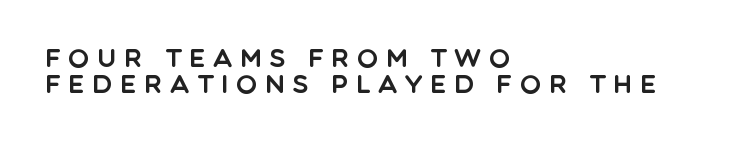
The image shows 25 px text type, upright; set left-aligned, tight line spacing (1.05x), unusually wide letter spacing (+0.31 em), not underlined.
